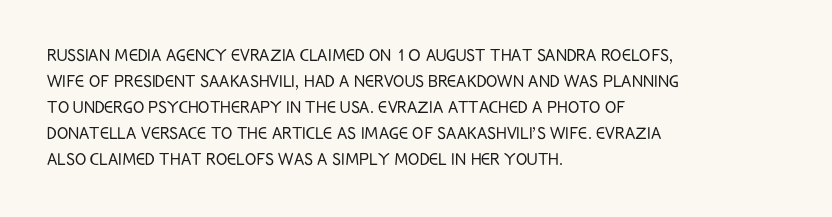
{"italic": "no", "bold": "no", "underline": "no", "align": "left", "line_spacing_ratio": 1.24, "letter_spacing": "normal", "letter_spacing_em": 0.0, "glyph_px": 21}
